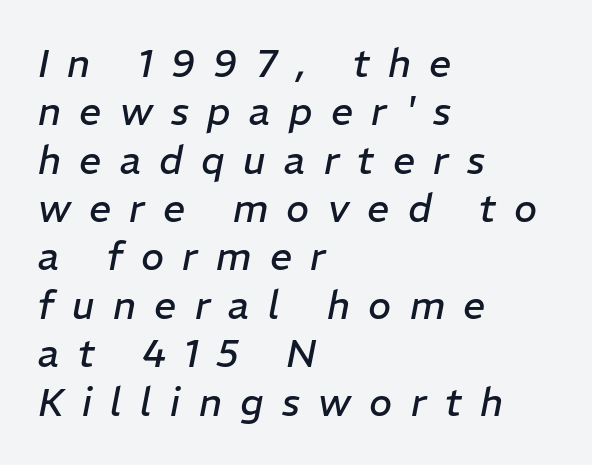
{"italic": "yes", "lean": "right", "slant_degrees": 11, "bold": "no", "weight": "regular", "width": "normal", "stroke_contrast": "low", "x_height": "medium", "monospaced": "no", "underline": "no", "align": "left", "line_spacing_ratio": 1.24, "letter_spacing": "wide", "letter_spacing_em": 0.47, "glyph_px": 39}
